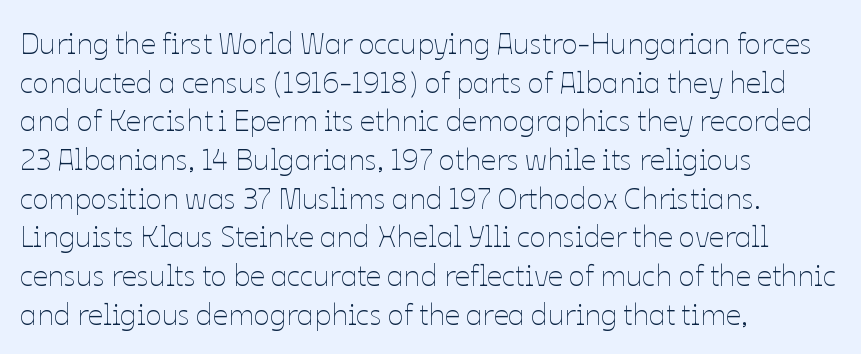
Q: Is the text bold? A: No.
Q: Is the text italic (slanted)? A: No, it is upright.
Q: Is the text underlined? A: No.
Q: How is the paragraph aligned? A: Left-aligned.
Q: Is the spacing between letters normal or unusually wide? A: Normal.
Q: Is the spacing between lines tight, normal or loose? A: Normal.
Q: Width (condensed, normal, or wide)? A: Normal.
Q: Stroke contrast? A: Low.
Q: x-height? A: Medium.
Q: Monospaced? A: No.
